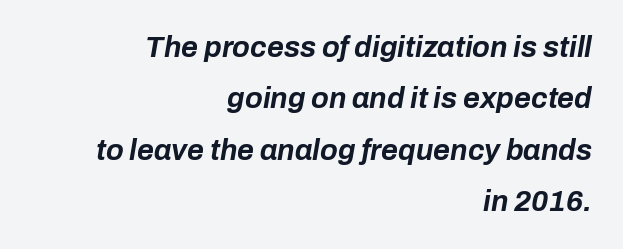
Q: Is the text bold? A: Yes.
Q: Is the text italic (slanted)? A: Yes, it leans right by about 10 degrees.
Q: Is the text underlined? A: No.
Q: How is the paragraph aligned? A: Right-aligned.
Q: Is the spacing between letters normal or unusually wide? A: Normal.
Q: Width (condensed, normal, or wide)? A: Normal.
Q: Stroke contrast? A: Low.
Q: x-height? A: Medium.
Q: Monospaced? A: No.
